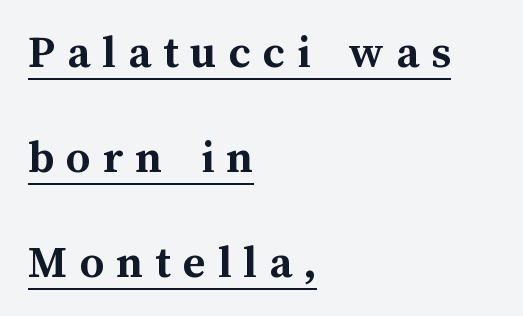
{"italic": "no", "bold": "yes", "weight": "semibold", "width": "normal", "stroke_contrast": "medium", "x_height": "medium", "monospaced": "no", "underline": "yes", "align": "left", "line_spacing": "loose", "line_spacing_ratio": 2.19, "letter_spacing": "wide", "letter_spacing_em": 0.25, "glyph_px": 48}
